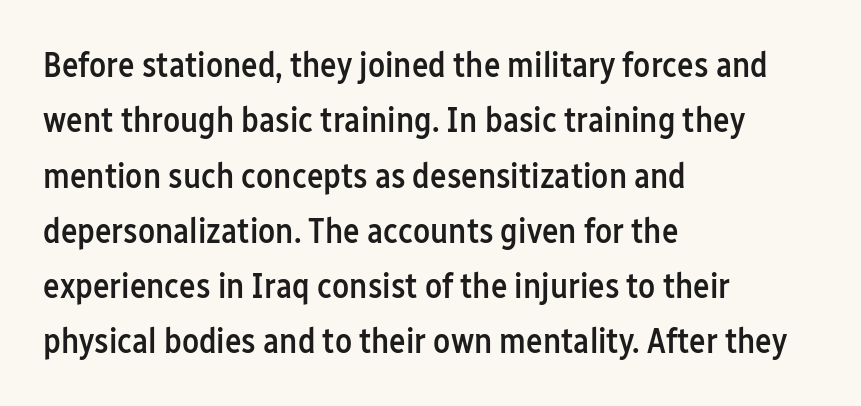
The strip under each line holds only bare page. Short and long lines alike share a common starting point at left. The rendering uses natural spacing where letterforms have individual widths. Every stem runs plumb, perpendicular to the baseline. Default kerning and tracking; the words read as compact shapes.
